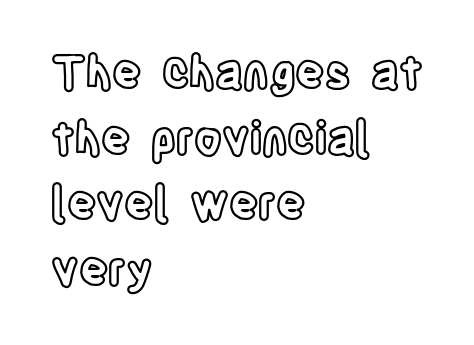
{"italic": "no", "width": "condensed", "x_height": "large", "monospaced": "no", "underline": "no", "align": "left", "line_spacing": "normal", "line_spacing_ratio": 1.46, "letter_spacing": "normal", "letter_spacing_em": 0.0, "glyph_px": 45}
